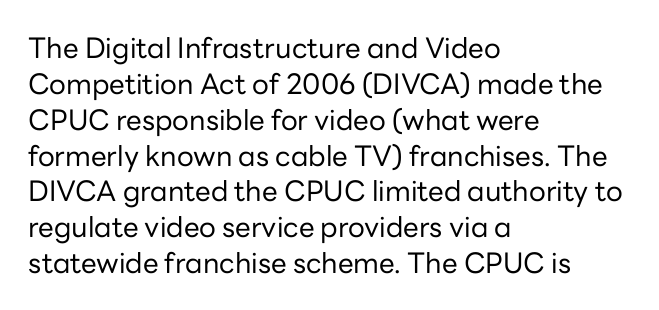
{"serif": "no", "italic": "no", "bold": "no", "weight": "regular", "width": "normal", "stroke_contrast": "low", "x_height": "medium", "monospaced": "no", "underline": "no", "align": "left", "line_spacing": "normal", "line_spacing_ratio": 1.28, "letter_spacing": "normal", "letter_spacing_em": 0.0, "glyph_px": 28}
